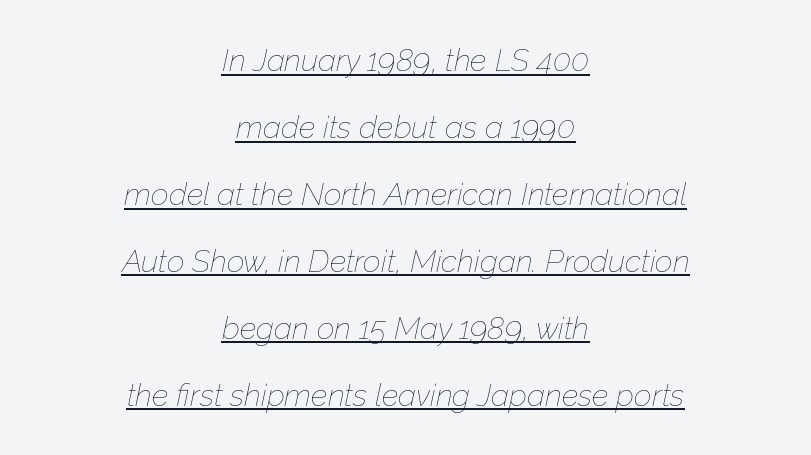
{"italic": "yes", "lean": "right", "slant_degrees": 12, "bold": "no", "weight": "thin", "width": "normal", "stroke_contrast": "low", "x_height": "medium", "monospaced": "no", "underline": "yes", "align": "center", "line_spacing": "loose", "line_spacing_ratio": 2.16, "letter_spacing": "normal", "letter_spacing_em": 0.0, "glyph_px": 31}
